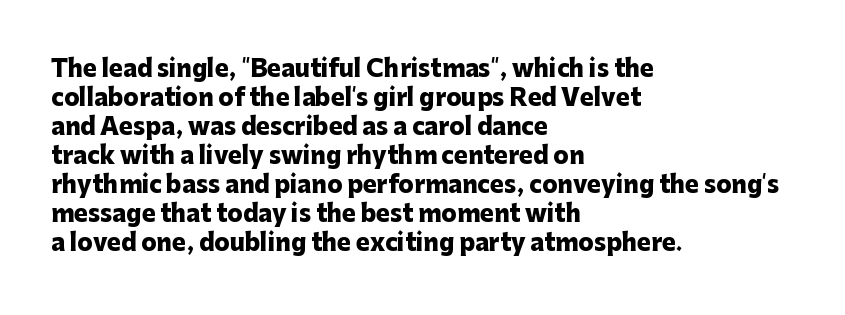
{"italic": "no", "bold": "yes", "underline": "no", "align": "left", "line_spacing": "normal", "line_spacing_ratio": 1.26, "letter_spacing": "normal", "letter_spacing_em": 0.0, "glyph_px": 23}
